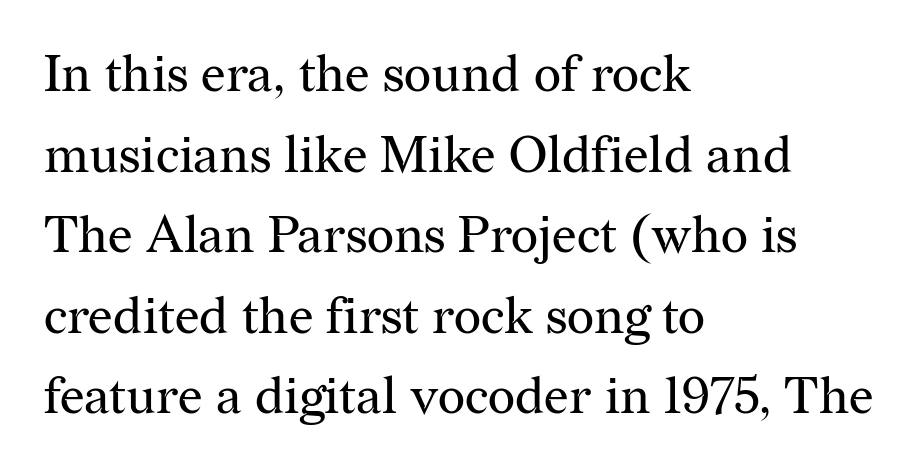
Spacing verdict: proportional, widths tailored to each character. Designer's note — italics off, roman on. The typeface chosen for these lines features serifs. Letters have the restrained weight of plain body copy at most.
